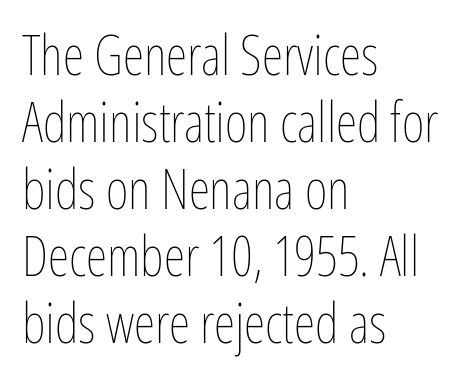
{"italic": "no", "bold": "no", "weight": "thin", "width": "condensed", "stroke_contrast": "low", "x_height": "medium", "monospaced": "no", "underline": "no", "align": "left", "line_spacing_ratio": 1.22, "letter_spacing": "normal", "letter_spacing_em": 0.0, "glyph_px": 55}
